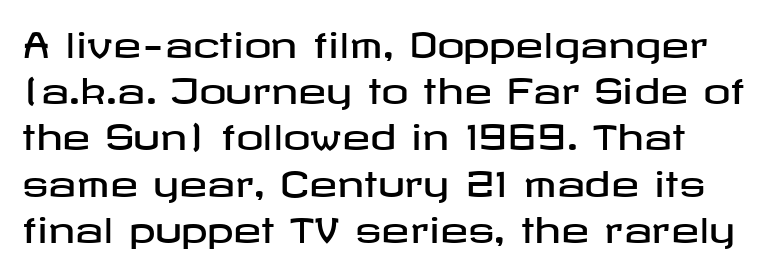
{"serif": "no", "italic": "no", "width": "wide", "stroke_contrast": "low", "x_height": "medium", "underline": "no", "line_spacing": "normal", "line_spacing_ratio": 1.36, "letter_spacing": "normal", "letter_spacing_em": 0.0, "glyph_px": 34}
